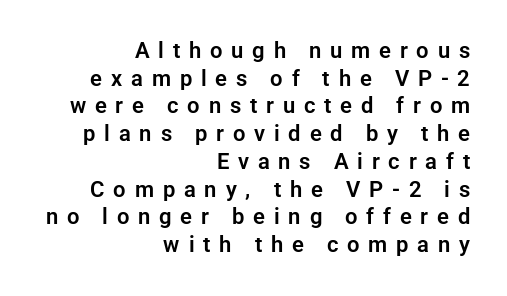
All the whitespace from short lines collects on the left. Normally led — the rows are evenly, conventionally spaced. The string is rendered with underlining switched off. The face used here is rendered with a markedly widened letterfit.
